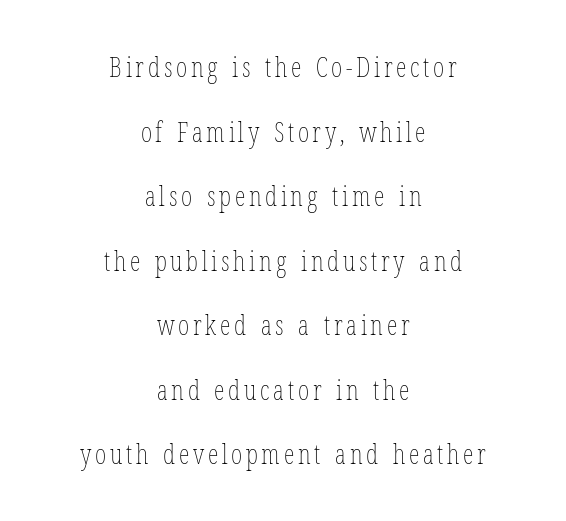
Underlining? Definitely not there. In CSS terms this would be text-align: center. Posture: straight, roman, zero tilt. The lines are spread far apart with generous leading. Stems and bowls with no extra thickness — not bold.
